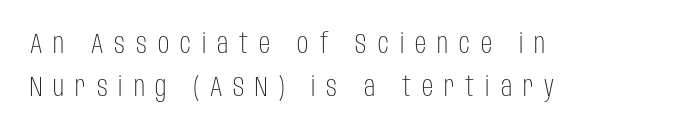
{"serif": "no", "italic": "no", "bold": "no", "weight": "light", "width": "condensed", "stroke_contrast": "low", "x_height": "large", "monospaced": "no", "underline": "no", "align": "left", "line_spacing": "normal", "line_spacing_ratio": 1.53, "letter_spacing": "wide", "letter_spacing_em": 0.39, "glyph_px": 28}
